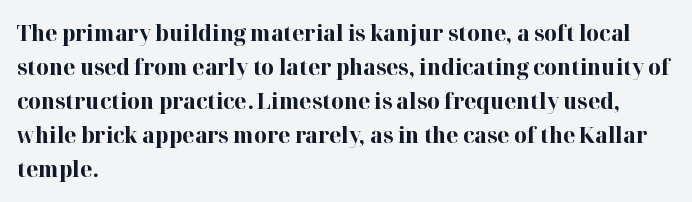
Q: Is the text bold? A: Yes.
Q: Is the text italic (slanted)? A: No, it is upright.
Q: Is the text underlined? A: No.
Q: How is the paragraph aligned? A: Left-aligned.
Q: Is the spacing between letters normal or unusually wide? A: Normal.
Q: Is the spacing between lines tight, normal or loose? A: Normal.
